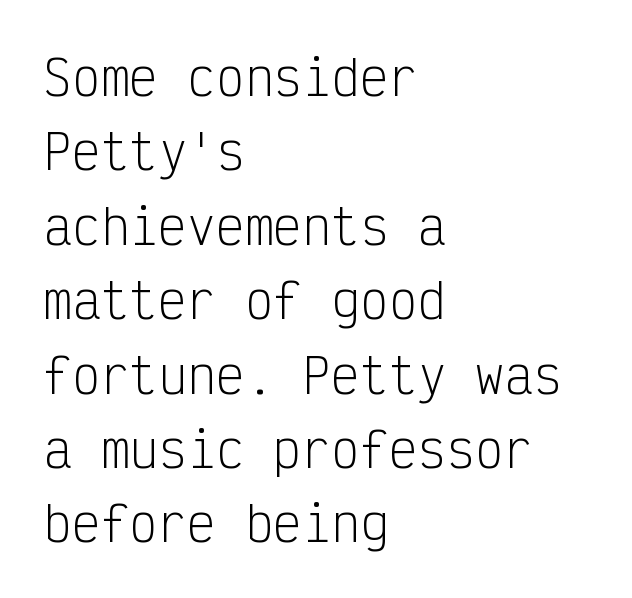
The lettering holds an erect, upright posture throughout. What's the leading like? Ordinary, nothing unusual. Look at the tracking — it's just the regular setting, nothing added. Heaviness? Minimal to ordinary, like unemphasized prose. Stroke terminals: plain, sans-serif.
